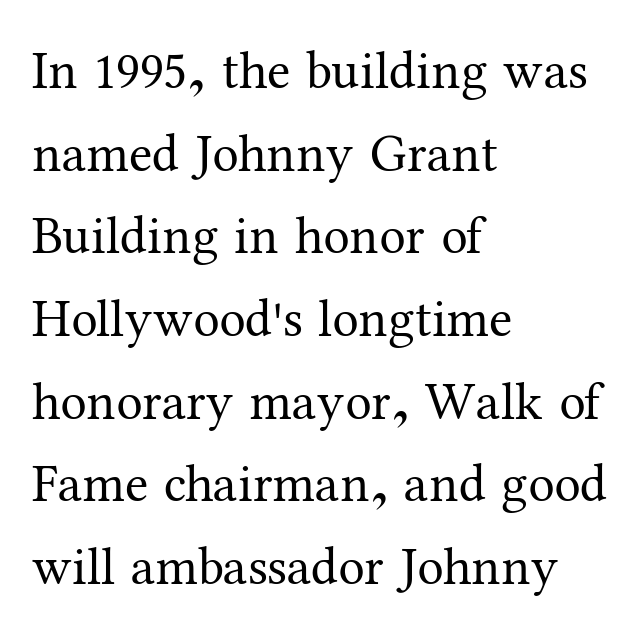
The space directly below the letters is spotless. The rendering uses natural spacing where letterforms have individual widths. The designer went with a serif here, giving each stem small feet. The strokes are not fattened; the text isn't bold. A student would call this left alignment; a typographer would say flush left, rag right.
